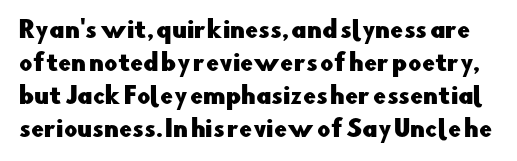
The image shows 23 px text type, upright; set normal line spacing (1.43x), normal letter spacing, not underlined.
